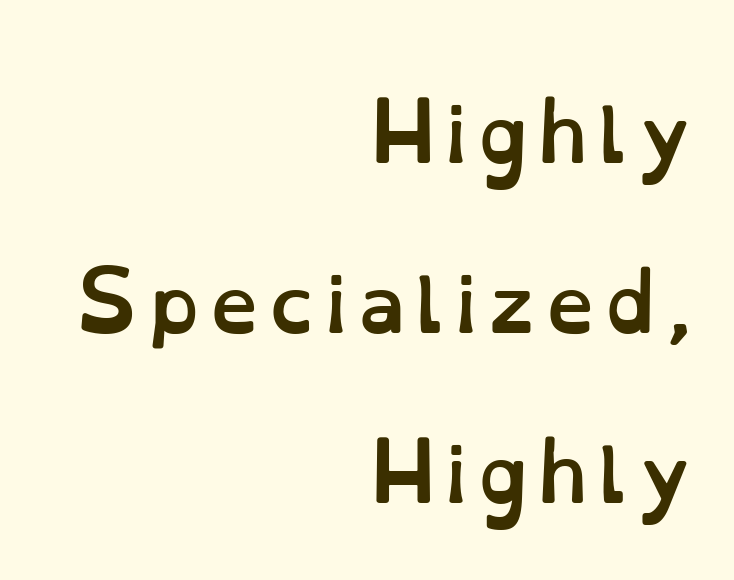
Q: Is the text bold? A: Yes.
Q: Is the text italic (slanted)? A: No, it is upright.
Q: Is the text underlined? A: No.
Q: How is the paragraph aligned? A: Right-aligned.
Q: Is the spacing between lines tight, normal or loose? A: Loose.
Q: Width (condensed, normal, or wide)? A: Normal.
Q: Stroke contrast? A: Low.
Q: x-height? A: Small.
Q: Monospaced? A: No.
